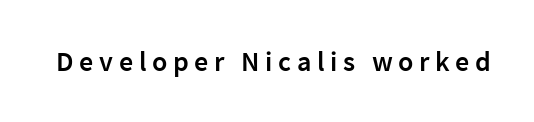
Q: Is the text bold? A: Semi-bold.
Q: Is the text italic (slanted)? A: No, it is upright.
Q: Is the typeface a serif or a sans-serif typeface? A: Sans-serif.
Q: Is the text underlined? A: No.
Q: Is the spacing between letters normal or unusually wide? A: Unusually wide.
Q: Width (condensed, normal, or wide)? A: Normal.
Q: Stroke contrast? A: Low.
Q: x-height? A: Medium.
Q: Monospaced? A: No.
